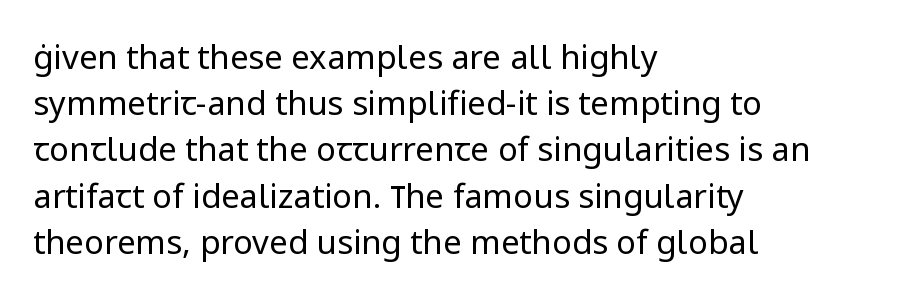
The image shows 33 px regular-weight sans-serif type, upright; set left-aligned, normal line spacing (1.4x), normal letter spacing, not underlined; low stroke contrast and a medium x-height.
